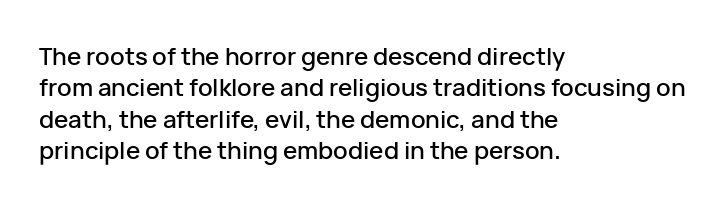
Q: Is the text italic (slanted)? A: No, it is upright.
Q: Is the text underlined? A: No.
Q: How is the paragraph aligned? A: Left-aligned.
Q: Is the spacing between letters normal or unusually wide? A: Normal.
Q: Is the spacing between lines tight, normal or loose? A: Normal.
